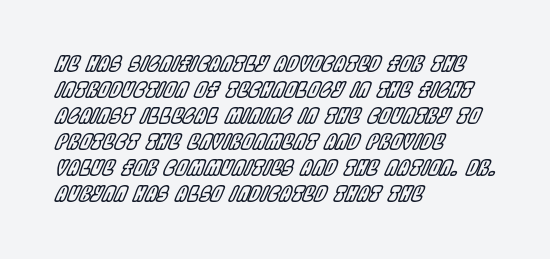
Q: Is the text italic (slanted)? A: Yes, it leans right by about 22 degrees.
Q: Is the text underlined? A: No.
Q: How is the paragraph aligned? A: Left-aligned.
Q: Is the spacing between letters normal or unusually wide? A: Normal.
